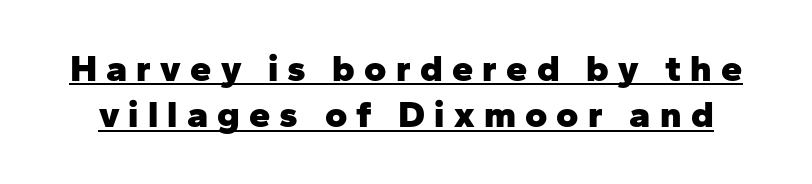
The image shows 38 px heavy sans-serif type, upright; set line spacing 1.22x, unusually wide letter spacing (+0.24 em), underlined; low stroke contrast and a medium x-height.
